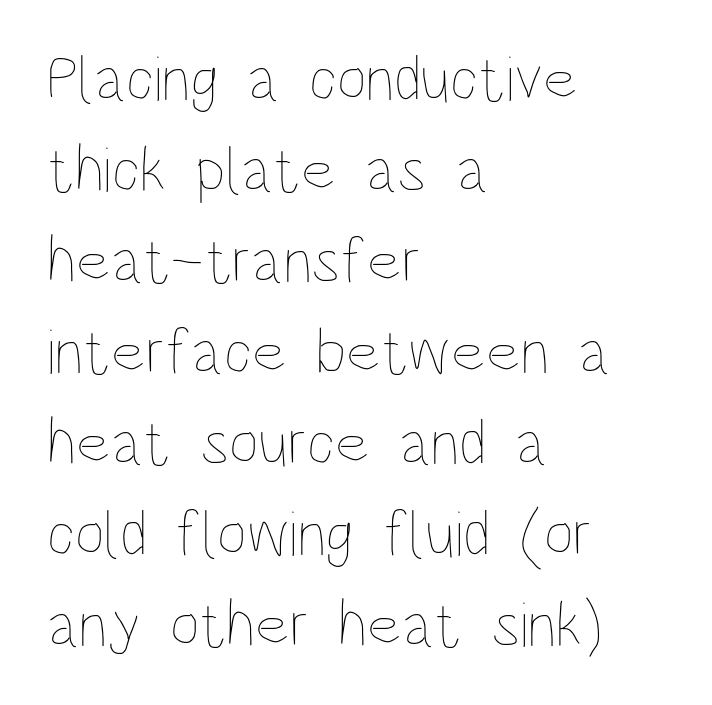
You can tell it's not italic because the verticals are truly vertical. Each letter keeps its own natural width here, so spacing adapts to shape. Regular leading. The rendering anchors every line to the left-hand side. Unbolded letterforms with no extra heft. The type is set solid horizontally, with unmodified tracking.
